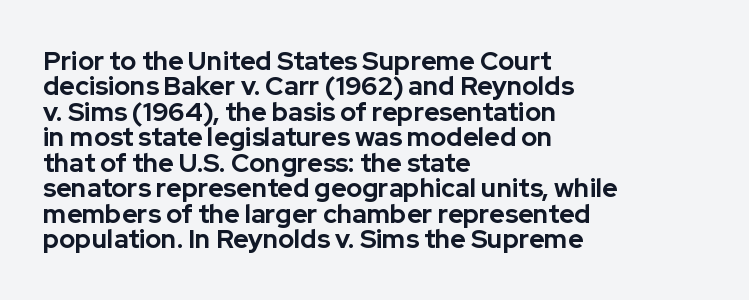
If you drew a line through each stem, it would be perfectly vertical. Look at the stroke-to-counter ratio: heavy, a bold. Closely set lines give the paragraph a compact silhouette. Tracking value appears to be zero — textbook default spacing.
